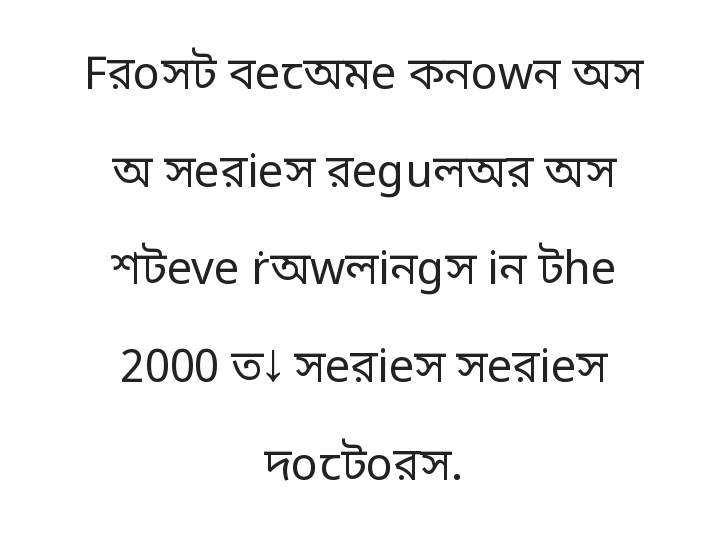
{"serif": "no", "italic": "no", "bold": "no", "weight": "regular", "width": "normal", "stroke_contrast": "low", "x_height": "large", "monospaced": "no", "underline": "no", "align": "center", "line_spacing": "loose", "line_spacing_ratio": 2.17, "letter_spacing": "normal", "letter_spacing_em": 0.0, "glyph_px": 45}
